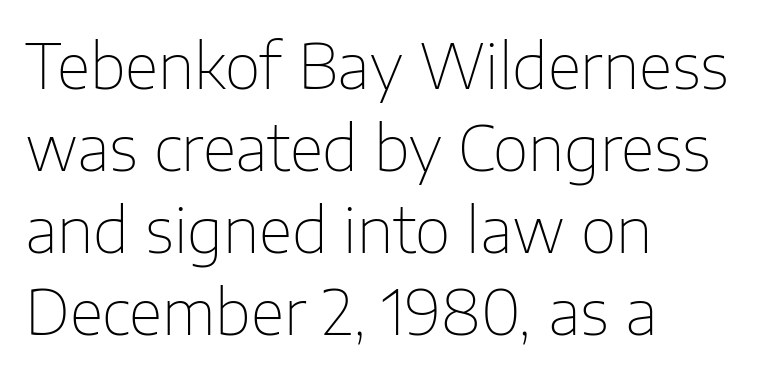
Q: Is the text bold? A: No.
Q: Is the text italic (slanted)? A: No, it is upright.
Q: Is the typeface a serif or a sans-serif typeface? A: Sans-serif.
Q: Is the text underlined? A: No.
Q: How is the paragraph aligned? A: Left-aligned.
Q: Is the spacing between letters normal or unusually wide? A: Normal.
Q: Is the spacing between lines tight, normal or loose? A: Normal.
Q: Width (condensed, normal, or wide)? A: Normal.
Q: Stroke contrast? A: Low.
Q: x-height? A: Medium.
Q: Monospaced? A: No.
